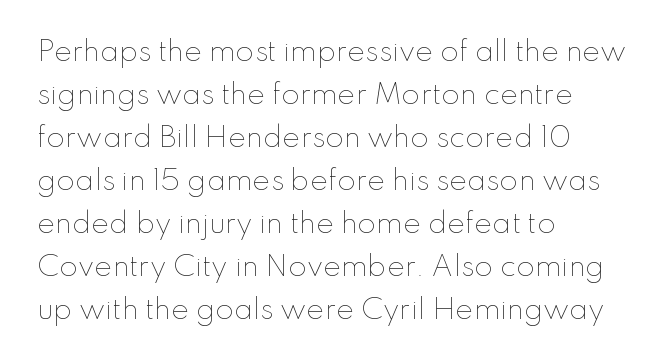
Line beginnings align vertically; line endings do not. Quick note: not italic, upright. No chunkiness to these letters — they're not bold. Default kerning and tracking; the words read as compact shapes.
